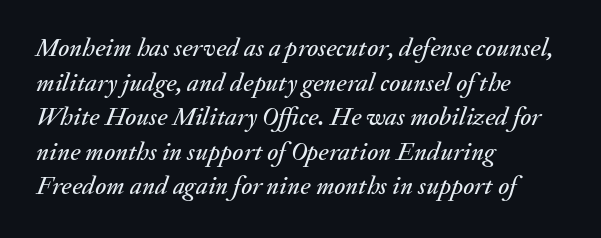
No word sits above an underline. Compared with typical body copy, the letter spacing here is the same. If you drew a ruler down the left edge, every line would touch it. Regular leading.
